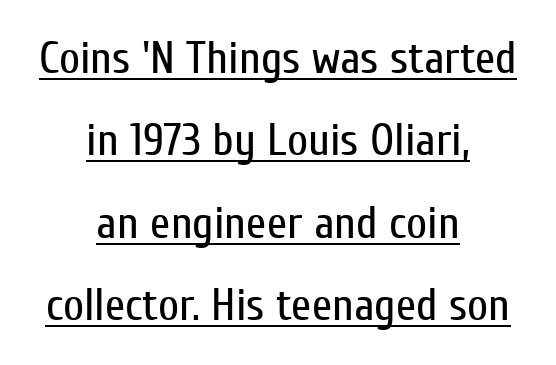
If you folded the block vertically in half, each line would mirror itself in length. The strokes carry an ordinary text weight at most. This is sans-serif lettering, the kind often seen on screens and signage. Compared with undecorated copy, this sample adds a rule below the words. Posture: straight, roman, zero tilt.
